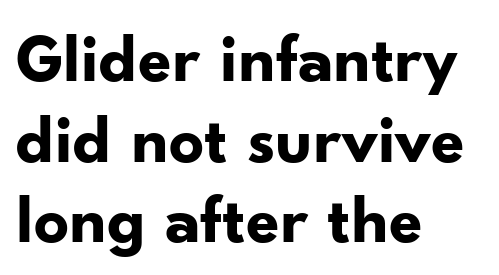
The image shows 69 px bold sans-serif type, upright; set left-aligned, line spacing 1.17x, normal letter spacing, not underlined; low stroke contrast and a small x-height.
